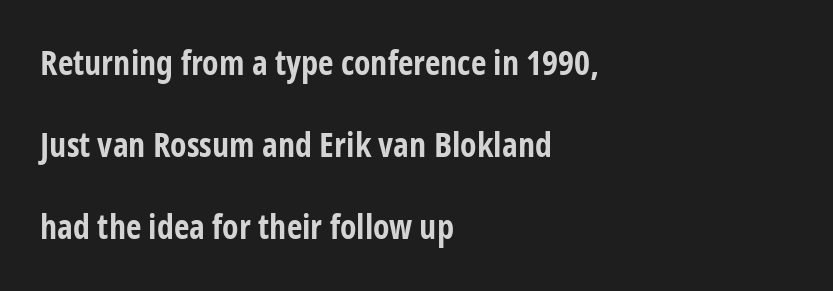
{"serif": "no", "italic": "no", "bold": "yes", "weight": "bold", "width": "condensed", "stroke_contrast": "low", "x_height": "medium", "monospaced": "no", "underline": "no", "align": "left", "line_spacing": "loose", "line_spacing_ratio": 2.41, "letter_spacing": "normal", "letter_spacing_em": 0.0, "glyph_px": 34}
